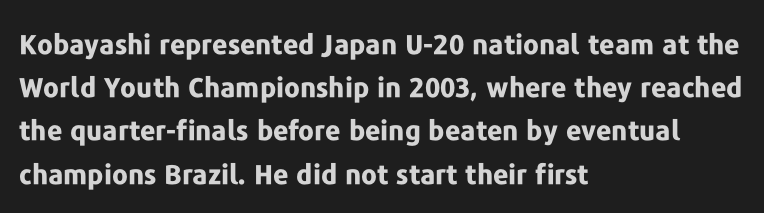
Q: Is the text bold? A: Yes.
Q: Is the text italic (slanted)? A: No, it is upright.
Q: Is the text underlined? A: No.
Q: How is the paragraph aligned? A: Left-aligned.
Q: Is the spacing between letters normal or unusually wide? A: Normal.
Q: Is the spacing between lines tight, normal or loose? A: Normal.
